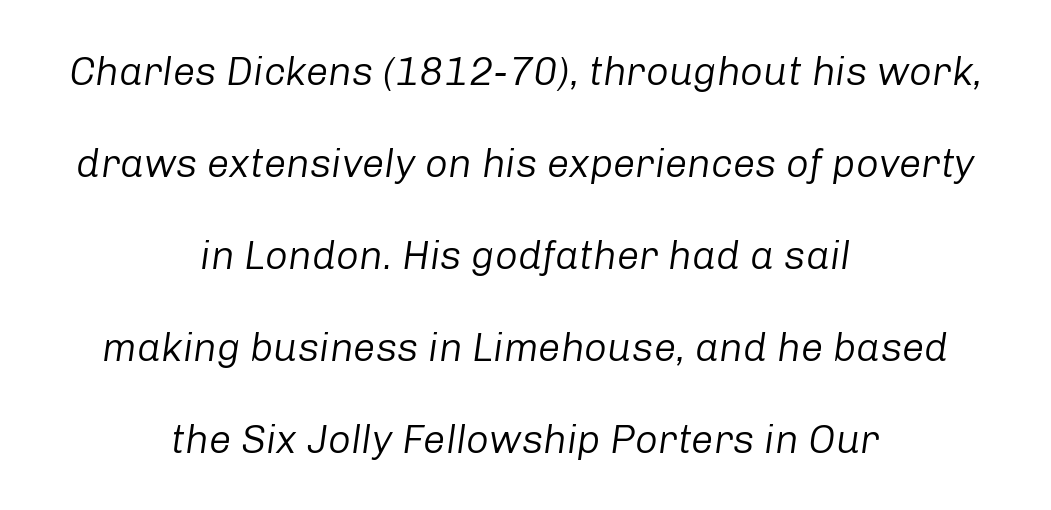
Q: Is the text bold? A: No.
Q: Is the text italic (slanted)? A: Yes, it leans right by about 8 degrees.
Q: Is the text underlined? A: No.
Q: How is the paragraph aligned? A: Centered.
Q: Is the spacing between letters normal or unusually wide? A: Normal.
Q: Is the spacing between lines tight, normal or loose? A: Loose.
Q: Width (condensed, normal, or wide)? A: Normal.
Q: Stroke contrast? A: Low.
Q: x-height? A: Medium.
Q: Monospaced? A: No.
